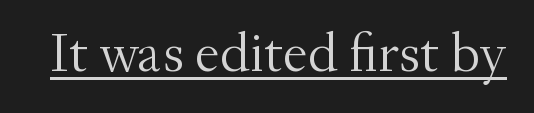
The image shows 56 px light serif type, upright; set normal letter spacing, underlined; medium stroke contrast and a small x-height.
